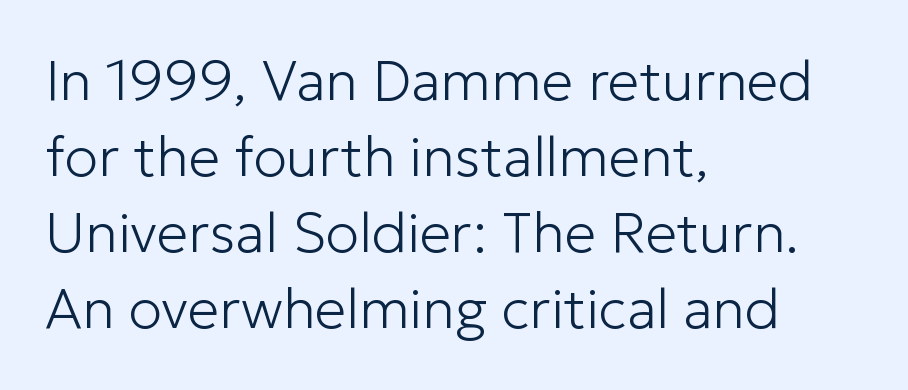
The image shows 56 px light sans-serif type, upright; set left-aligned, normal line spacing (1.36x), normal letter spacing, not underlined; low stroke contrast and a medium x-height.
